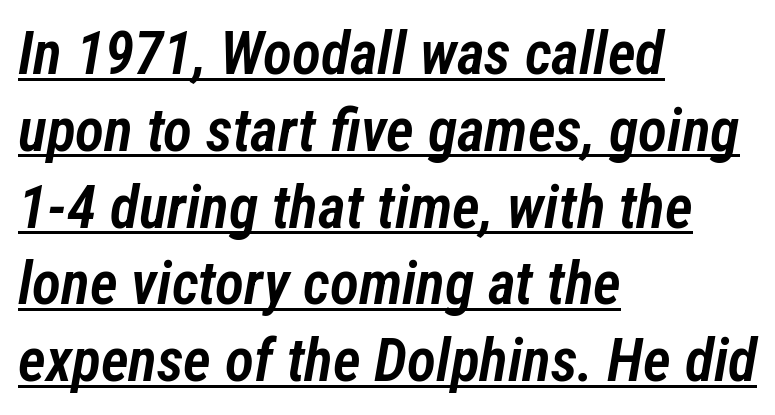
The image shows 60 px semibold, condensed type, italic (leaning right); set left-aligned, normal line spacing (1.28x), normal letter spacing, underlined; low stroke contrast and a medium x-height.
